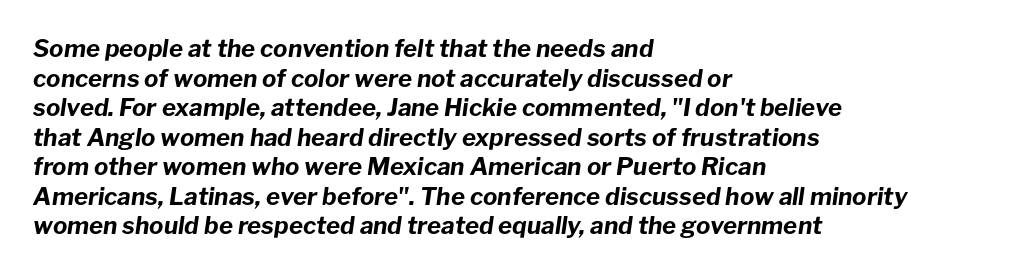
{"italic": "yes", "lean": "right", "slant_degrees": 8, "bold": "yes", "underline": "no", "align": "left", "line_spacing_ratio": 1.23, "letter_spacing": "normal", "letter_spacing_em": 0.0, "glyph_px": 24}
